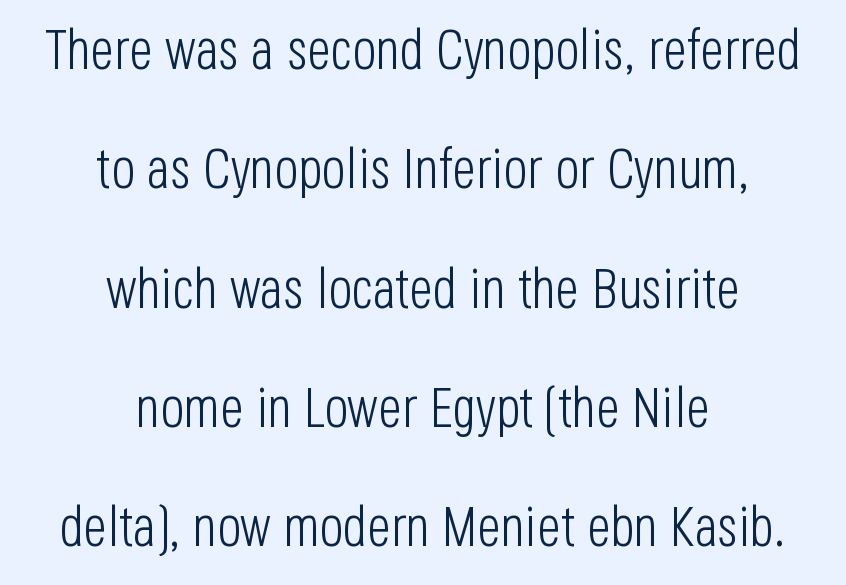
The image shows 56 px light, condensed sans-serif type, upright; set centered, loose line spacing (2.13x), normal letter spacing, not underlined; low stroke contrast and a large x-height.
